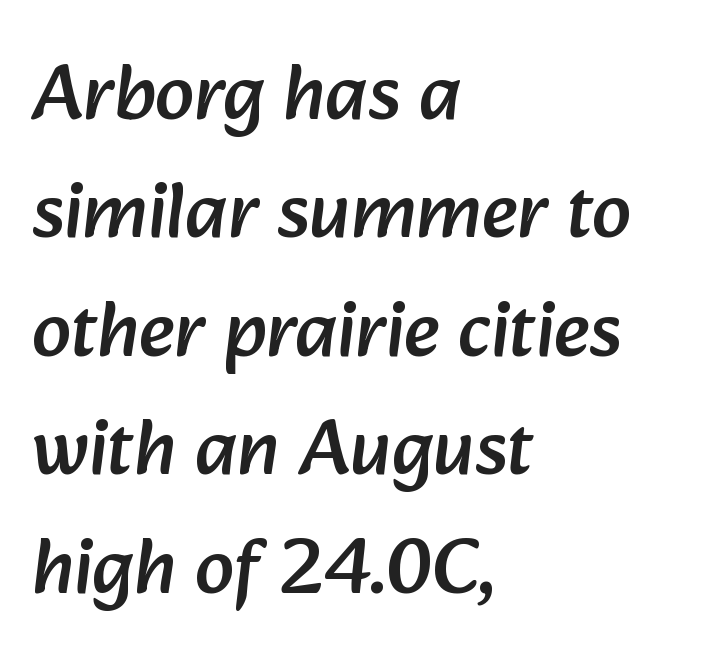
Only glyphs here, with clear space below each row. Does the copy run flush right? No — it runs flush left. Students, note that the glyphs here touch the page at normal intervals. Do the characters align in a grid? No, the font is proportional. The line-height multiplier appears to be the usual default. The rendering shows plain stroke endings on the letterforms — a sans-serif design.
